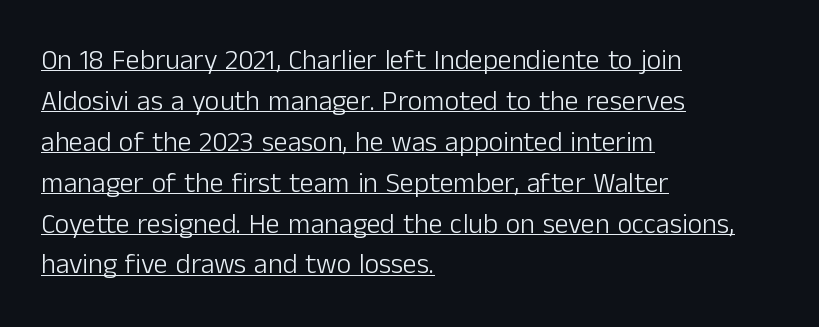
Q: Is the text bold? A: No.
Q: Is the text italic (slanted)? A: No, it is upright.
Q: Is the typeface a serif or a sans-serif typeface? A: Sans-serif.
Q: Is the text underlined? A: Yes.
Q: How is the paragraph aligned? A: Left-aligned.
Q: Is the spacing between letters normal or unusually wide? A: Normal.
Q: Is the spacing between lines tight, normal or loose? A: Normal.
Q: Width (condensed, normal, or wide)? A: Normal.
Q: Stroke contrast? A: Low.
Q: x-height? A: Medium.
Q: Monospaced? A: No.
